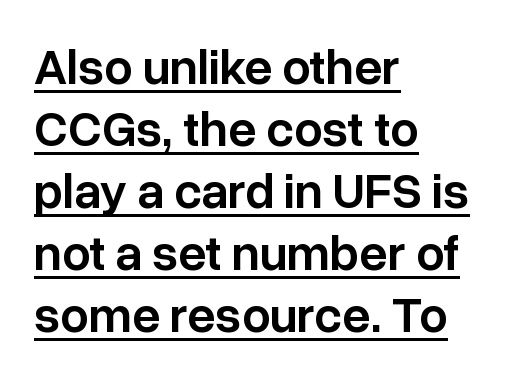
Q: Is the text bold? A: Semi-bold.
Q: Is the text italic (slanted)? A: No, it is upright.
Q: Is the typeface a serif or a sans-serif typeface? A: Sans-serif.
Q: Is the text underlined? A: Yes.
Q: How is the paragraph aligned? A: Left-aligned.
Q: Is the spacing between letters normal or unusually wide? A: Normal.
Q: Width (condensed, normal, or wide)? A: Normal.
Q: Stroke contrast? A: Low.
Q: x-height? A: Medium.
Q: Monospaced? A: No.
